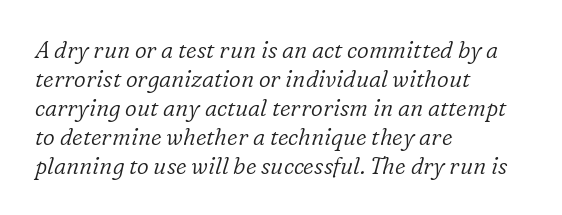
Q: Is the text bold? A: No.
Q: Is the text italic (slanted)? A: Yes, it leans right by about 16 degrees.
Q: Is the text underlined? A: No.
Q: How is the paragraph aligned? A: Left-aligned.
Q: Is the spacing between letters normal or unusually wide? A: Normal.
Q: Is the spacing between lines tight, normal or loose? A: Normal.
